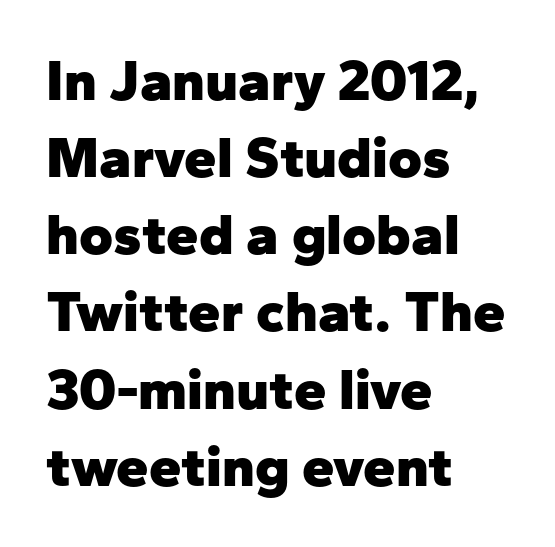
{"serif": "no", "italic": "no", "bold": "yes", "weight": "heavy", "width": "normal", "stroke_contrast": "low", "x_height": "medium", "monospaced": "no", "underline": "no", "align": "left", "line_spacing": "normal", "line_spacing_ratio": 1.33, "letter_spacing": "normal", "letter_spacing_em": 0.0, "glyph_px": 58}
